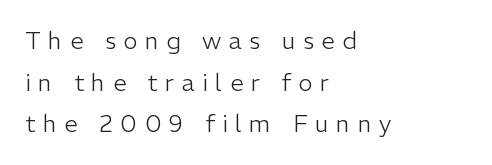
Q: Is the text bold? A: No.
Q: Is the text italic (slanted)? A: No, it is upright.
Q: Is the text underlined? A: No.
Q: How is the paragraph aligned? A: Left-aligned.
Q: Is the spacing between letters normal or unusually wide? A: Unusually wide.
